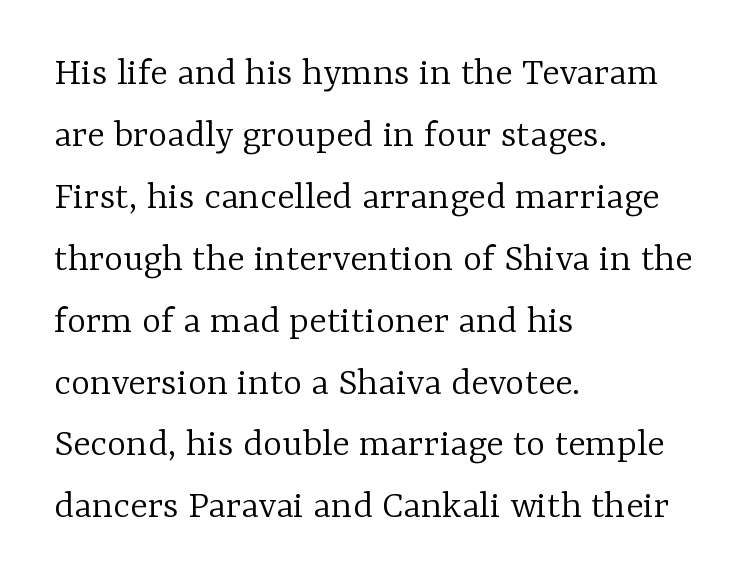
Q: Is the text bold? A: No.
Q: Is the text italic (slanted)? A: No, it is upright.
Q: Is the typeface a serif or a sans-serif typeface? A: Serif.
Q: Is the text underlined? A: No.
Q: How is the paragraph aligned? A: Left-aligned.
Q: Is the spacing between letters normal or unusually wide? A: Normal.
Q: Is the spacing between lines tight, normal or loose? A: Normal.
Q: Width (condensed, normal, or wide)? A: Normal.
Q: Stroke contrast? A: Low.
Q: x-height? A: Medium.
Q: Monospaced? A: No.
